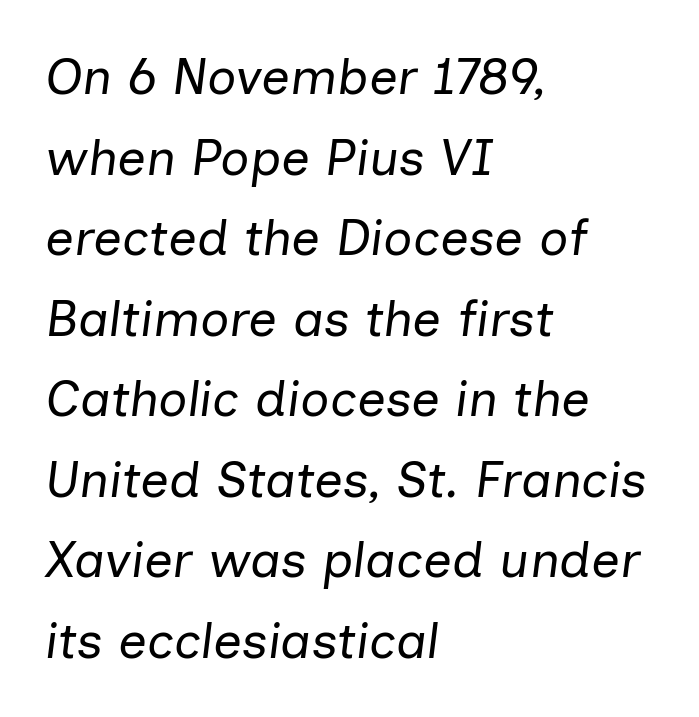
The image shows 51 px regular-weight type, italic (leaning right); set left-aligned, normal line spacing (1.58x), normal letter spacing, not underlined; low stroke contrast and a medium x-height.
